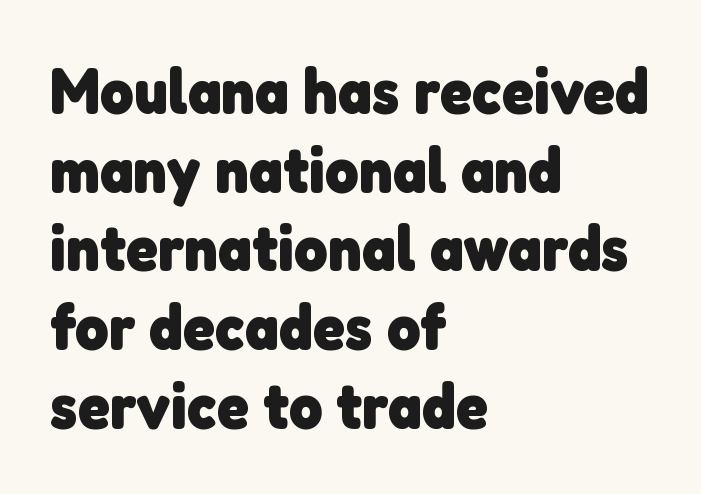
Q: Is the text bold? A: Yes.
Q: Is the typeface a serif or a sans-serif typeface? A: Sans-serif.
Q: Is the text underlined? A: No.
Q: How is the paragraph aligned? A: Left-aligned.
Q: Is the spacing between letters normal or unusually wide? A: Normal.
Q: Width (condensed, normal, or wide)? A: Normal.
Q: Stroke contrast? A: Low.
Q: x-height? A: Medium.
Q: Monospaced? A: No.
